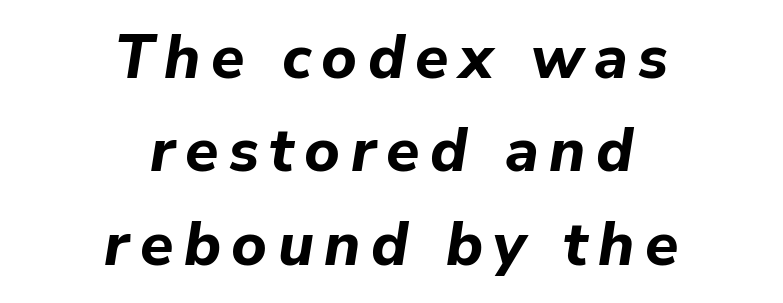
The image shows 61 px bold type, italic (leaning right); set centered, normal line spacing (1.53x), not underlined; low stroke contrast and a medium x-height.
